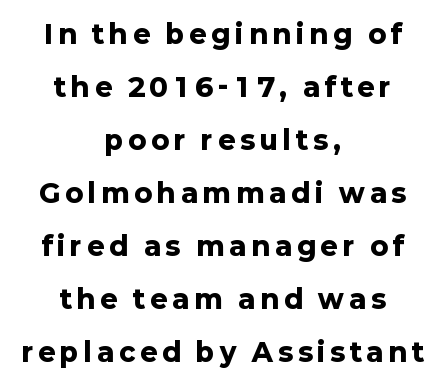
Descenders hang freely into open space. If you drew a line through each stem, it would be perfectly vertical. A great deal of white space separates one row of letters from the next. A full-strength bold gives these letters their thick strokes. This rendering uses center alignment, leaving both contours irregular but symmetric. There is plenty of visible air inserted between adjacent glyphs.
